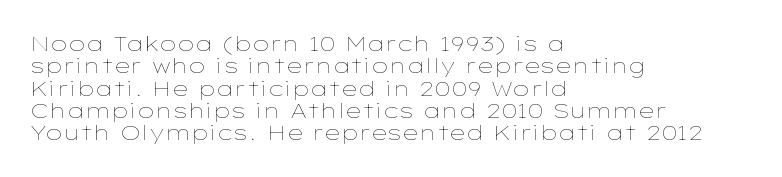
Q: Is the text bold? A: No.
Q: Is the text italic (slanted)? A: No, it is upright.
Q: Is the text underlined? A: No.
Q: How is the paragraph aligned? A: Left-aligned.
Q: Is the spacing between letters normal or unusually wide? A: Normal.
Q: Is the spacing between lines tight, normal or loose? A: Tight.
